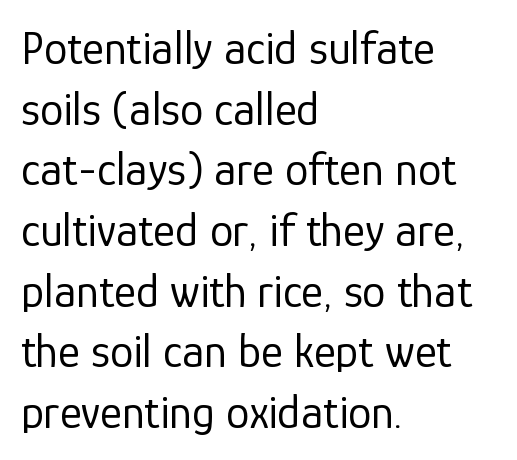
The image shows 47 px regular-weight sans-serif type, upright; set left-aligned, normal line spacing (1.29x), normal letter spacing, not underlined; low stroke contrast and a medium x-height.
